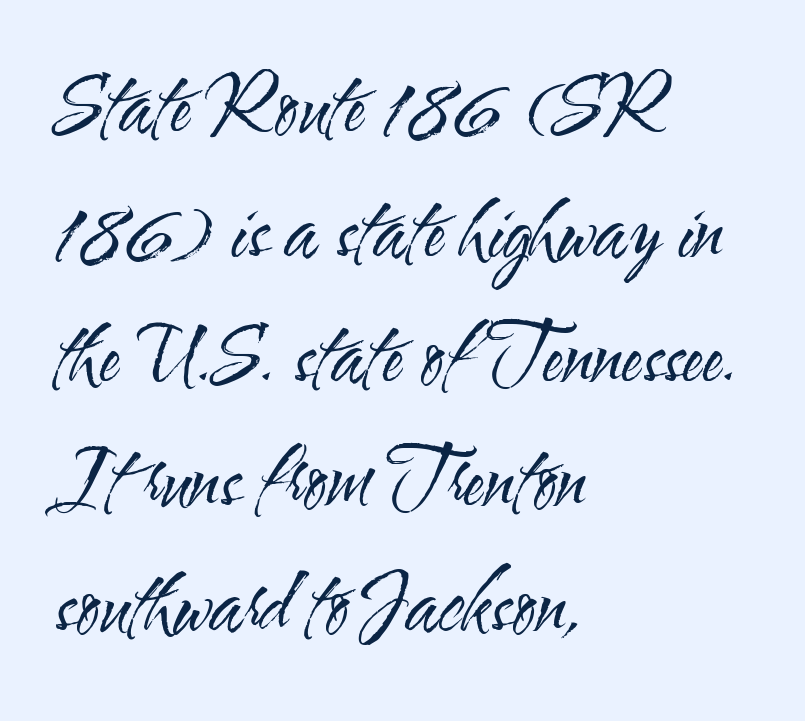
Q: Is the text bold? A: No.
Q: Is the text italic (slanted)? A: Yes.
Q: Is the typeface a serif or a sans-serif typeface? A: Sans-serif.
Q: Is the text underlined? A: No.
Q: How is the paragraph aligned? A: Left-aligned.
Q: Is the spacing between letters normal or unusually wide? A: Normal.
Q: Is the spacing between lines tight, normal or loose? A: Normal.
Q: Width (condensed, normal, or wide)? A: Condensed.
Q: Stroke contrast? A: Medium.
Q: x-height? A: Small.
Q: Monospaced? A: No.
